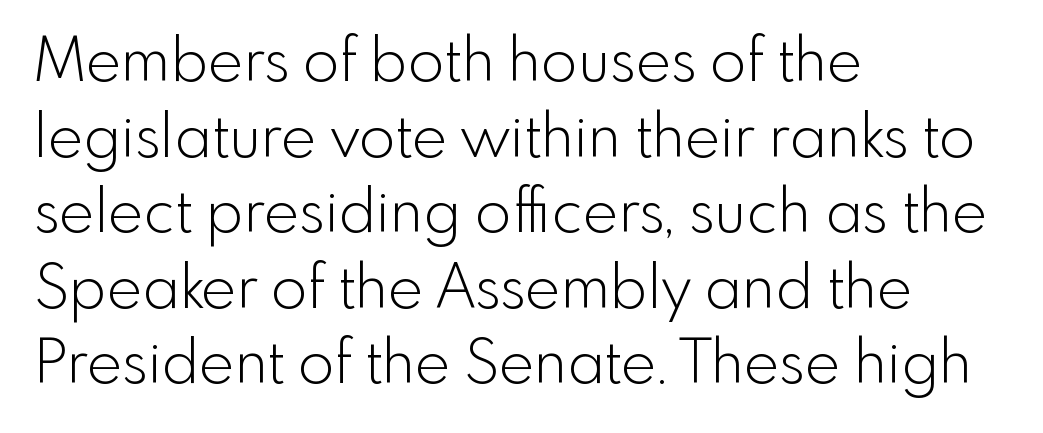
{"serif": "no", "italic": "no", "bold": "no", "weight": "light", "width": "normal", "x_height": "small", "monospaced": "no", "underline": "no", "align": "left", "line_spacing": "normal", "line_spacing_ratio": 1.26, "letter_spacing": "normal", "letter_spacing_em": 0.0, "glyph_px": 60}
